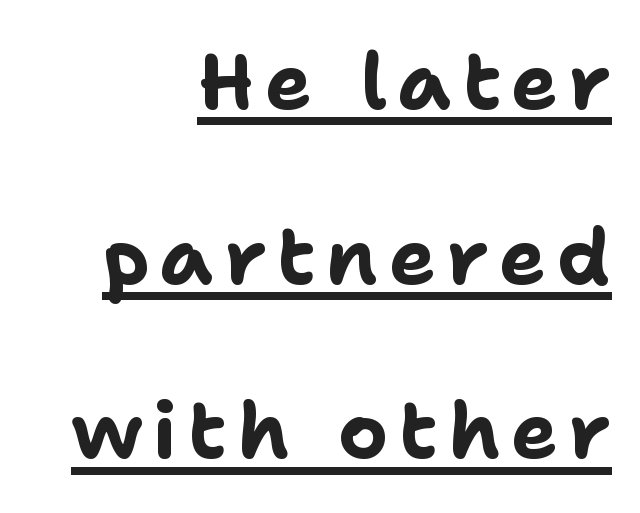
Q: Is the text bold? A: Yes.
Q: Is the text italic (slanted)? A: No, it is upright.
Q: Is the typeface a serif or a sans-serif typeface? A: Sans-serif.
Q: Is the text underlined? A: Yes.
Q: How is the paragraph aligned? A: Right-aligned.
Q: Is the spacing between lines tight, normal or loose? A: Loose.
Q: Width (condensed, normal, or wide)? A: Normal.
Q: Stroke contrast? A: Low.
Q: x-height? A: Medium.
Q: Monospaced? A: No.
